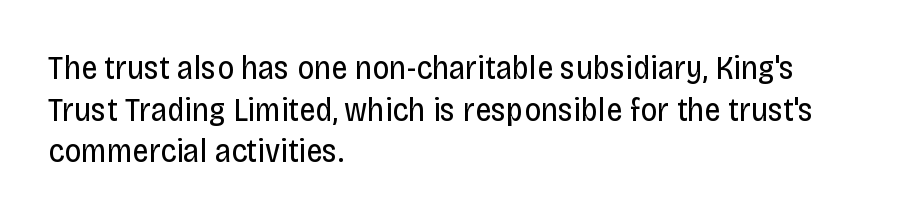
{"serif": "no", "italic": "no", "bold": "no", "weight": "regular", "width": "condensed", "stroke_contrast": "low", "x_height": "large", "monospaced": "no", "underline": "no", "align": "left", "line_spacing": "normal", "line_spacing_ratio": 1.26, "letter_spacing": "normal", "letter_spacing_em": 0.0, "glyph_px": 33}
